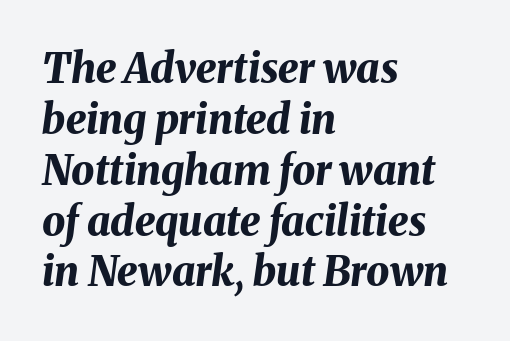
The image shows 41 px bold type, italic (leaning right); set left-aligned, line spacing 1.24x, normal letter spacing, not underlined; medium stroke contrast and a medium x-height.
